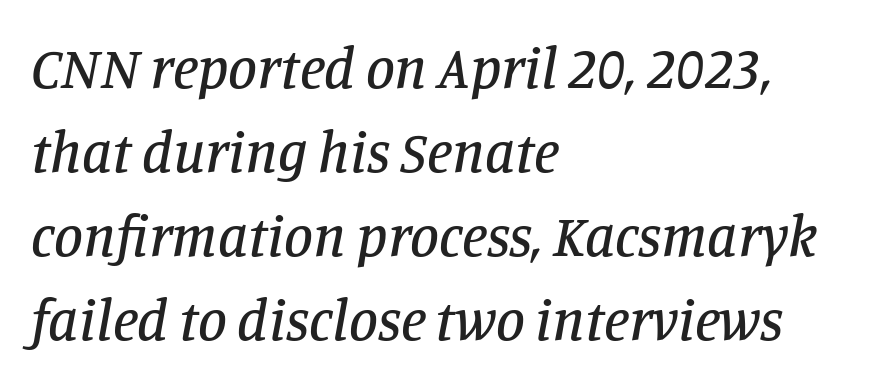
The typesetter chose a ragged-right arrangement here. Here the designer chose a conventional face with non-uniform glyph widths. The lines sit at an ordinary, default distance from one another. The characters display serif detailing at their extremities. There is no visible air inserted between adjacent glyphs. Designer's note — italics engaged.
